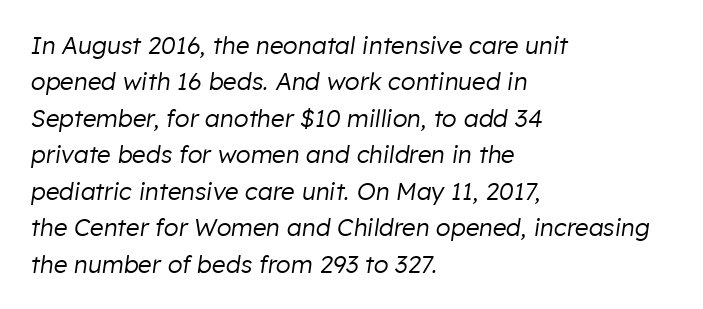
Q: Is the text bold? A: No.
Q: Is the text italic (slanted)? A: Yes, it leans right by about 8 degrees.
Q: Is the text underlined? A: No.
Q: How is the paragraph aligned? A: Left-aligned.
Q: Is the spacing between letters normal or unusually wide? A: Normal.
Q: Is the spacing between lines tight, normal or loose? A: Normal.
